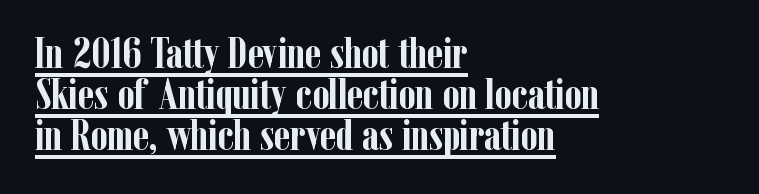
{"serif": "yes", "italic": "no", "bold": "yes", "weight": "semibold", "width": "condensed", "stroke_contrast": "low", "x_height": "medium", "monospaced": "no", "underline": "yes", "align": "left", "line_spacing": "tight", "line_spacing_ratio": 0.95, "letter_spacing": "normal", "letter_spacing_em": 0.0, "glyph_px": 43}
